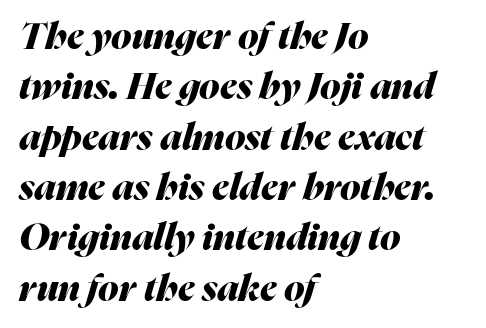
{"italic": "yes", "lean": "right", "slant_degrees": 16, "bold": "yes", "weight": "heavy", "width": "normal", "stroke_contrast": "medium", "x_height": "medium", "monospaced": "no", "underline": "no", "align": "left", "line_spacing": "normal", "line_spacing_ratio": 1.36, "letter_spacing": "normal", "letter_spacing_em": 0.0, "glyph_px": 37}
